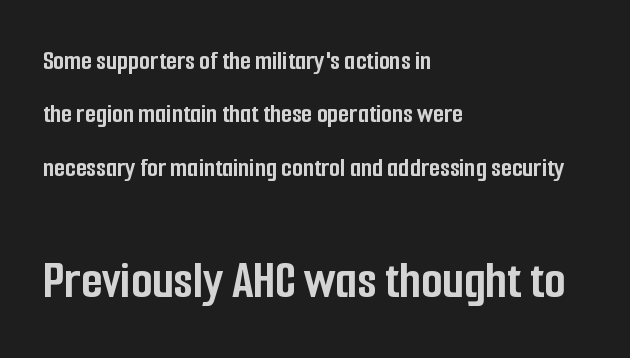
The image shows 55 px semibold, condensed sans-serif type, upright; set left-aligned, loose line spacing (1.91x), normal letter spacing, not underlined; the second (bottom) block is 1.96x larger; low stroke contrast and a medium x-height.
